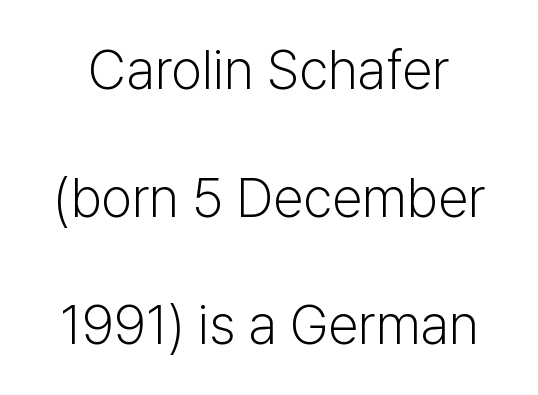
Q: Is the text bold? A: No.
Q: Is the text italic (slanted)? A: No, it is upright.
Q: Is the typeface a serif or a sans-serif typeface? A: Sans-serif.
Q: Is the text underlined? A: No.
Q: Is the spacing between letters normal or unusually wide? A: Normal.
Q: Is the spacing between lines tight, normal or loose? A: Loose.
Q: Width (condensed, normal, or wide)? A: Normal.
Q: Stroke contrast? A: Low.
Q: x-height? A: Medium.
Q: Monospaced? A: No.
